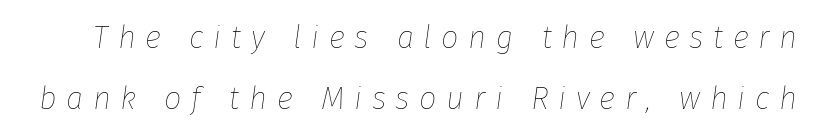
{"italic": "yes", "lean": "right", "slant_degrees": 8, "bold": "no", "weight": "thin", "width": "normal", "stroke_contrast": "low", "x_height": "medium", "monospaced": "no", "underline": "no", "line_spacing": "loose", "line_spacing_ratio": 1.96, "letter_spacing": "wide", "letter_spacing_em": 0.31, "glyph_px": 31}
